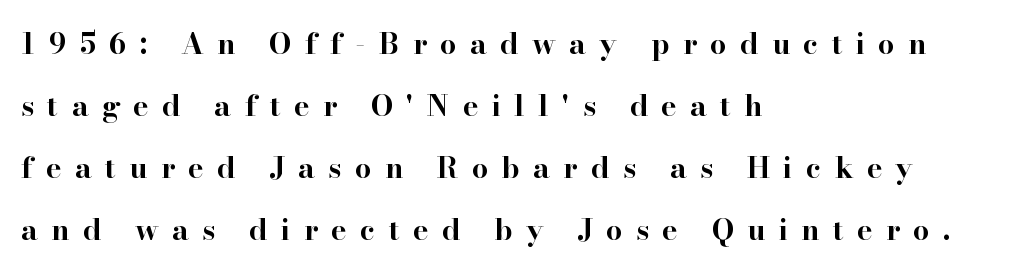
{"serif": "yes", "italic": "no", "bold": "yes", "weight": "bold", "width": "wide", "stroke_contrast": "high", "x_height": "small", "monospaced": "no", "underline": "no", "align": "left", "line_spacing": "loose", "line_spacing_ratio": 2.14, "letter_spacing": "wide", "letter_spacing_em": 0.46, "glyph_px": 29}
